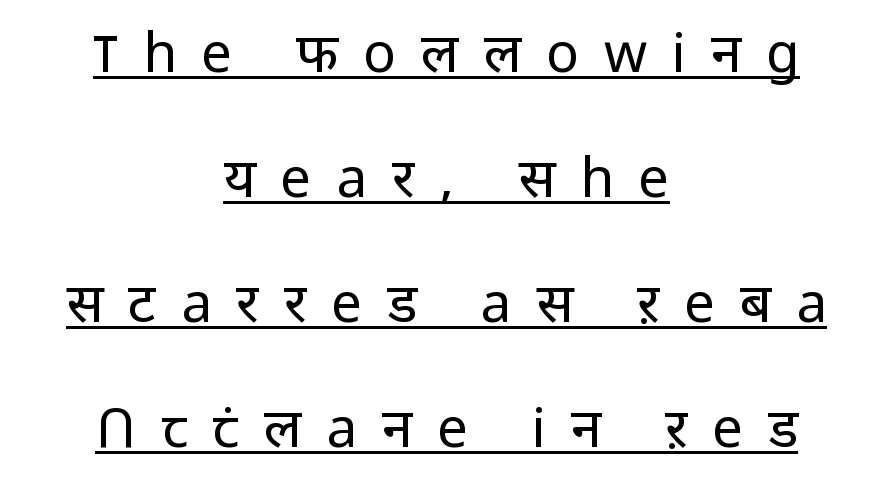
{"serif": "no", "italic": "no", "bold": "no", "weight": "regular", "width": "normal", "stroke_contrast": "low", "x_height": "medium", "monospaced": "no", "underline": "yes", "align": "center", "line_spacing": "loose", "line_spacing_ratio": 2.27, "letter_spacing": "wide", "letter_spacing_em": 0.45, "glyph_px": 55}
